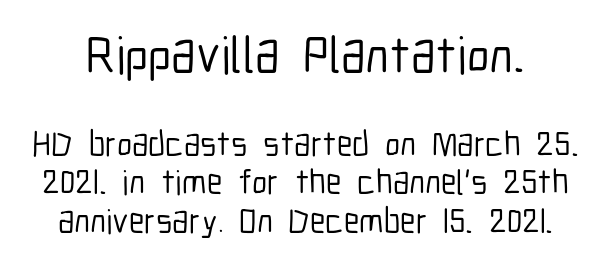
The image shows 52 px condensed sans-serif type, upright; set tight line spacing (1.09x), normal letter spacing, not underlined; the first (top) block is 1.49x larger; low stroke contrast and a medium x-height.
